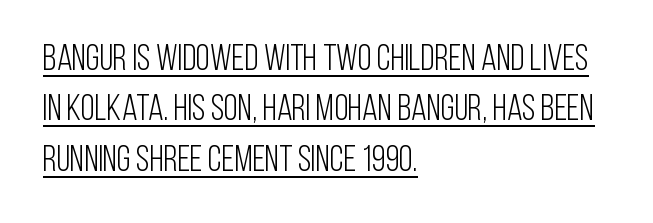
Here the designer chose a conventional face with non-uniform glyph widths. The string is rendered with underlining switched on. This block has exactly the height ordinary leading produces. Each line starts at the same left margin while the right side varies. Each word holds together tightly as a unit, with standard inter-letter gaps.
